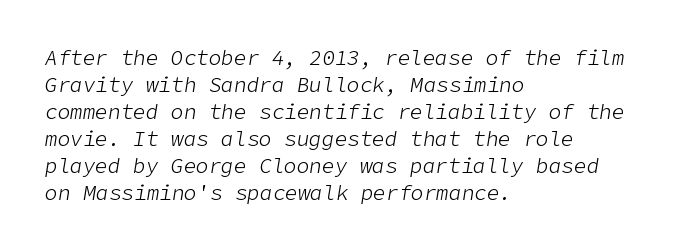
Q: Is the text bold? A: No.
Q: Is the text italic (slanted)? A: Yes, it leans right by about 9 degrees.
Q: Is the text underlined? A: No.
Q: How is the paragraph aligned? A: Left-aligned.
Q: Is the spacing between letters normal or unusually wide? A: Normal.
Q: Is the spacing between lines tight, normal or loose? A: Normal.
